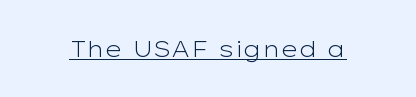
The image shows 23 px text type, upright; set normal letter spacing, underlined.
